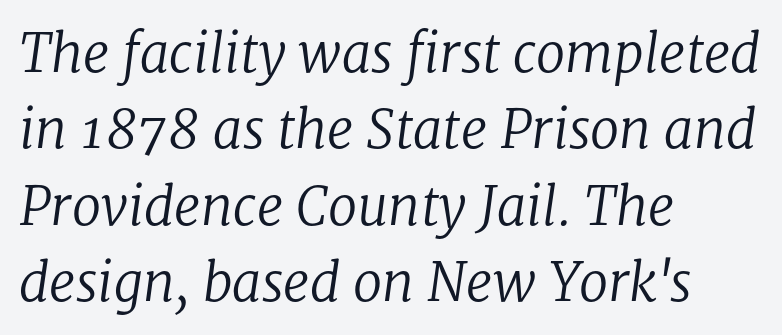
Q: Is the text bold? A: No.
Q: Is the text italic (slanted)? A: Yes, it leans right by about 8 degrees.
Q: Is the typeface a serif or a sans-serif typeface? A: Serif.
Q: Is the text underlined? A: No.
Q: How is the paragraph aligned? A: Left-aligned.
Q: Is the spacing between letters normal or unusually wide? A: Normal.
Q: Is the spacing between lines tight, normal or loose? A: Normal.
Q: Width (condensed, normal, or wide)? A: Normal.
Q: Stroke contrast? A: Low.
Q: x-height? A: Medium.
Q: Monospaced? A: No.
